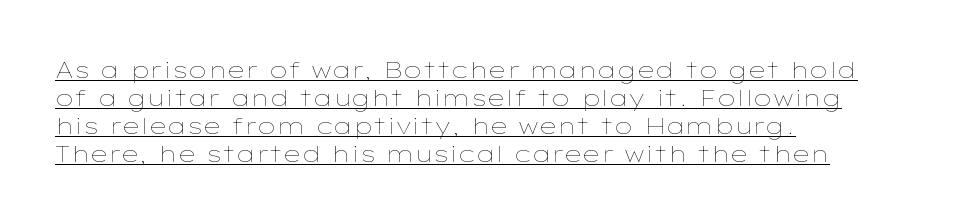
{"italic": "no", "bold": "no", "underline": "yes", "align": "left", "line_spacing_ratio": 1.22, "letter_spacing": "normal", "letter_spacing_em": 0.0, "glyph_px": 23}
